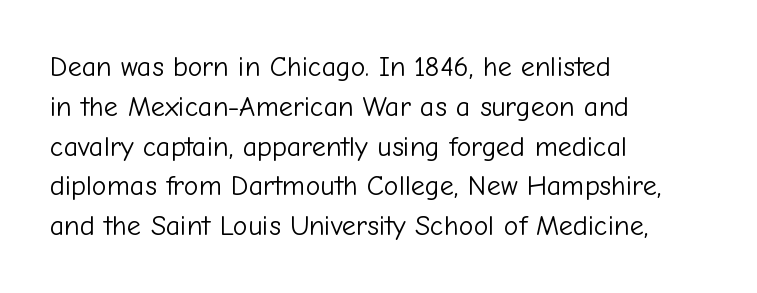
The image shows 28 px light sans-serif type, upright; set left-aligned, normal line spacing (1.42x), normal letter spacing, not underlined; low stroke contrast and a medium x-height.
